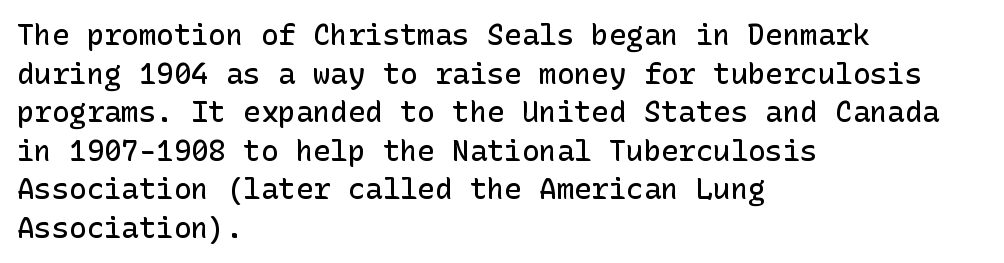
{"serif": "no", "italic": "no", "bold": "semi", "weight": "semibold", "width": "normal", "stroke_contrast": "low", "x_height": "medium", "underline": "no", "align": "left", "line_spacing": "normal", "line_spacing_ratio": 1.33, "letter_spacing": "normal", "letter_spacing_em": 0.0, "glyph_px": 29}
